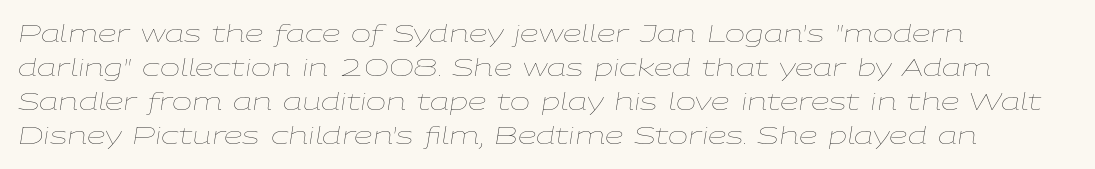
{"italic": "yes", "lean": "right", "slant_degrees": 9, "bold": "no", "underline": "no", "align": "left", "line_spacing": "normal", "line_spacing_ratio": 1.42, "letter_spacing": "normal", "letter_spacing_em": 0.0, "glyph_px": 24}
